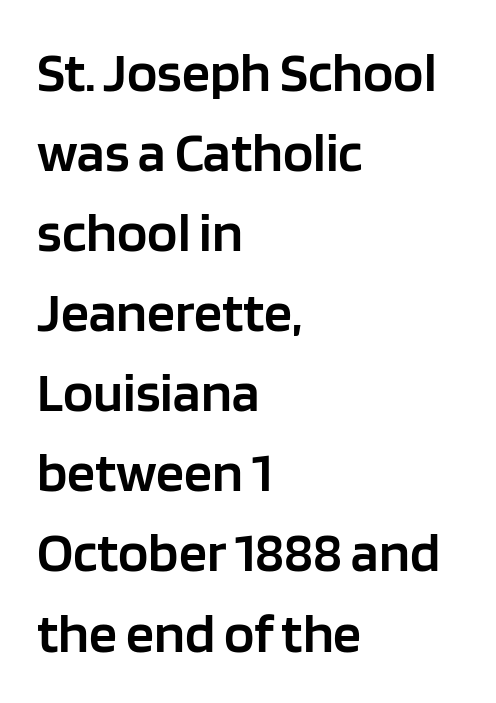
The image shows 56 px semibold sans-serif type, upright; set left-aligned, normal line spacing (1.43x), normal letter spacing, not underlined; low stroke contrast and a large x-height.
